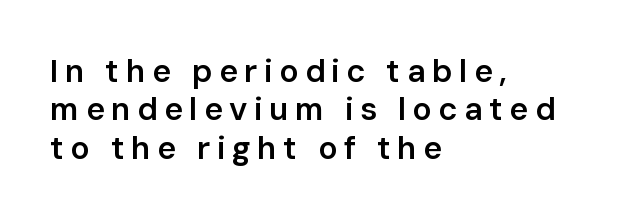
{"serif": "no", "italic": "no", "bold": "semi", "weight": "semibold", "width": "normal", "stroke_contrast": "low", "x_height": "medium", "monospaced": "no", "underline": "no", "align": "left", "line_spacing_ratio": 1.2, "letter_spacing": "wide", "letter_spacing_em": 0.2, "glyph_px": 32}
